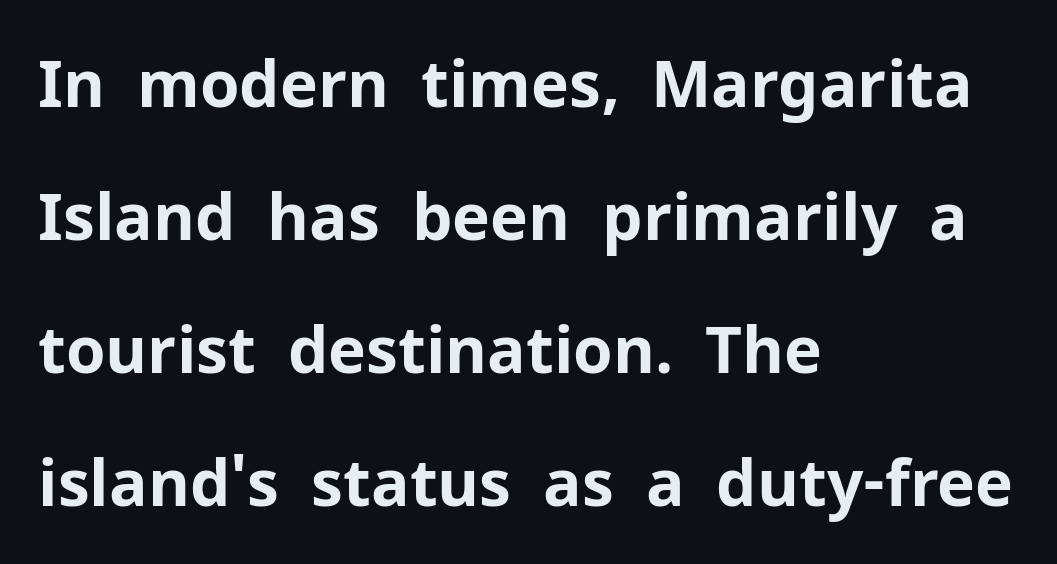
The image shows 64 px bold sans-serif type, upright; set left-aligned, loose line spacing (2.08x), normal letter spacing, not underlined; low stroke contrast and a medium x-height.
